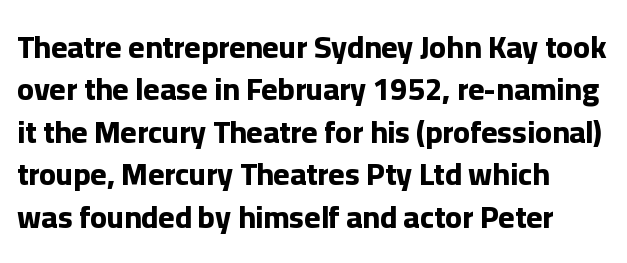
The setting favours the left margin, as ordinary paragraphs usually do. Reading down the column, the eye jumps a familiar distance to each next line. Each letter keeps its own natural width here, so spacing adapts to shape. The lettering stays uniformly vertical, giving the passage a roman look.
